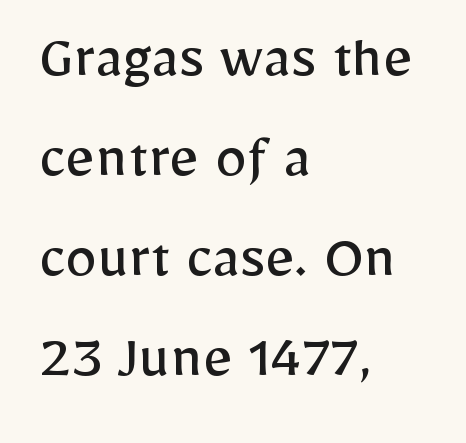
{"serif": "no", "italic": "no", "bold": "no", "weight": "regular", "width": "normal", "stroke_contrast": "low", "x_height": "medium", "monospaced": "no", "underline": "no", "align": "left", "line_spacing": "normal", "line_spacing_ratio": 1.56, "letter_spacing": "normal", "letter_spacing_em": 0.0, "glyph_px": 64}
